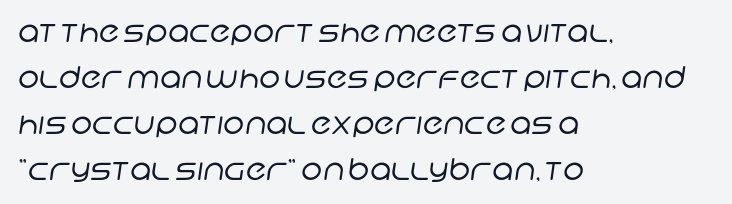
{"serif": "no", "bold": "no", "weight": "regular", "width": "normal", "stroke_contrast": "low", "x_height": "large", "monospaced": "no", "underline": "no", "align": "left", "line_spacing": "normal", "line_spacing_ratio": 1.53, "letter_spacing": "normal", "letter_spacing_em": 0.0, "glyph_px": 30}
